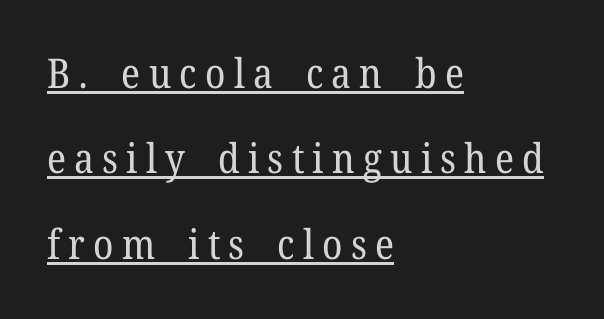
Q: Is the text bold? A: No.
Q: Is the text italic (slanted)? A: No, it is upright.
Q: Is the typeface a serif or a sans-serif typeface? A: Serif.
Q: Is the text underlined? A: Yes.
Q: How is the paragraph aligned? A: Left-aligned.
Q: Is the spacing between letters normal or unusually wide? A: Unusually wide.
Q: Is the spacing between lines tight, normal or loose? A: Loose.
Q: Width (condensed, normal, or wide)? A: Normal.
Q: Stroke contrast? A: Low.
Q: x-height? A: Medium.
Q: Monospaced? A: No.
